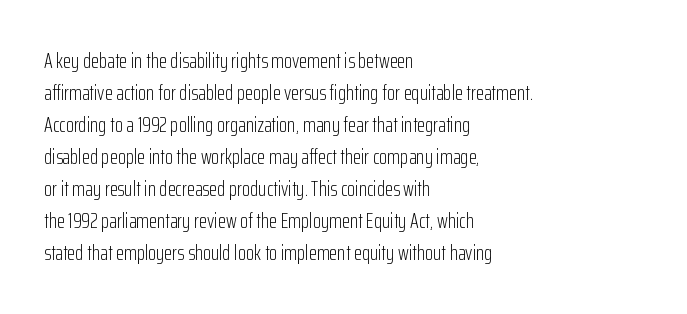
The image shows 21 px text type, upright; set left-aligned, normal line spacing (1.52x), normal letter spacing, not underlined.
